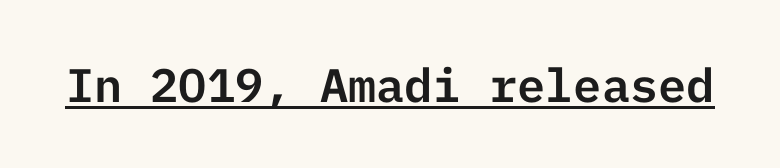
{"serif": "no", "italic": "no", "width": "normal", "stroke_contrast": "low", "x_height": "medium", "underline": "yes", "letter_spacing": "normal", "letter_spacing_em": 0.0, "glyph_px": 47}
